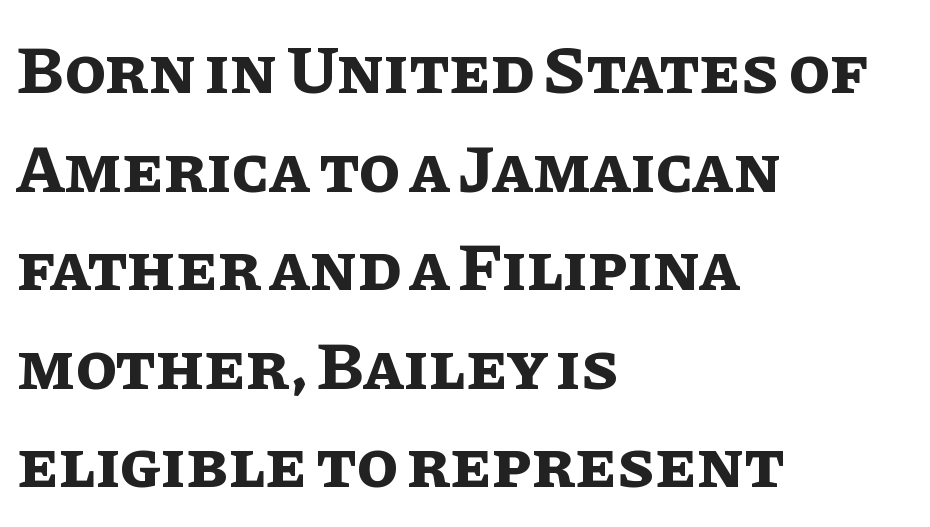
{"italic": "no", "bold": "yes", "weight": "bold", "width": "normal", "stroke_contrast": "low", "x_height": "large", "monospaced": "no", "underline": "no", "align": "left", "line_spacing": "normal", "line_spacing_ratio": 1.45, "letter_spacing": "normal", "letter_spacing_em": 0.0, "glyph_px": 68}
